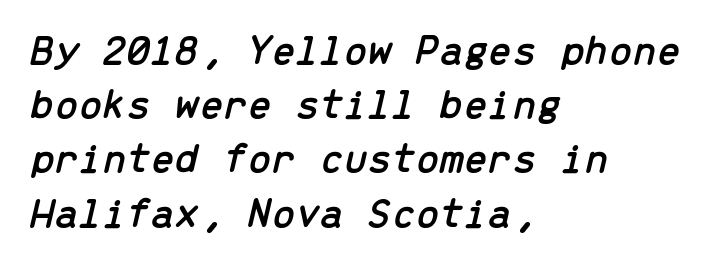
{"italic": "yes", "lean": "right", "slant_degrees": 13, "width": "normal", "stroke_contrast": "low", "x_height": "medium", "monospaced": "yes", "underline": "no", "align": "left", "line_spacing": "normal", "line_spacing_ratio": 1.26, "letter_spacing": "normal", "letter_spacing_em": 0.0, "glyph_px": 43}
